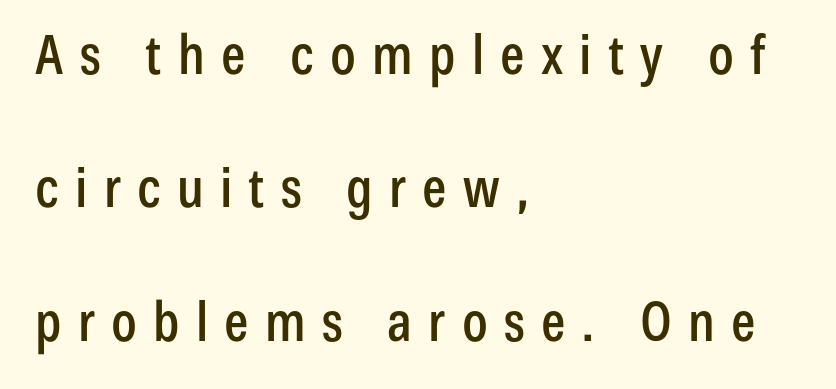
The lines are quadded left. Interline gaps are noticeably wide in this sample. These lines are rendered in a variable-pitch font. Someone cranked the tracking dial way up on this one. Posture: vertical.
